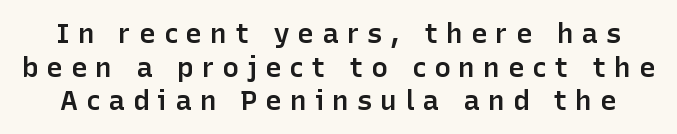
The axis of the letterforms is exactly vertical. Tracking here is generous; glyphs stand well apart from one another. Any mark beneath the type? The region is blank. The sample has been set in demibold, a notch under bold.
